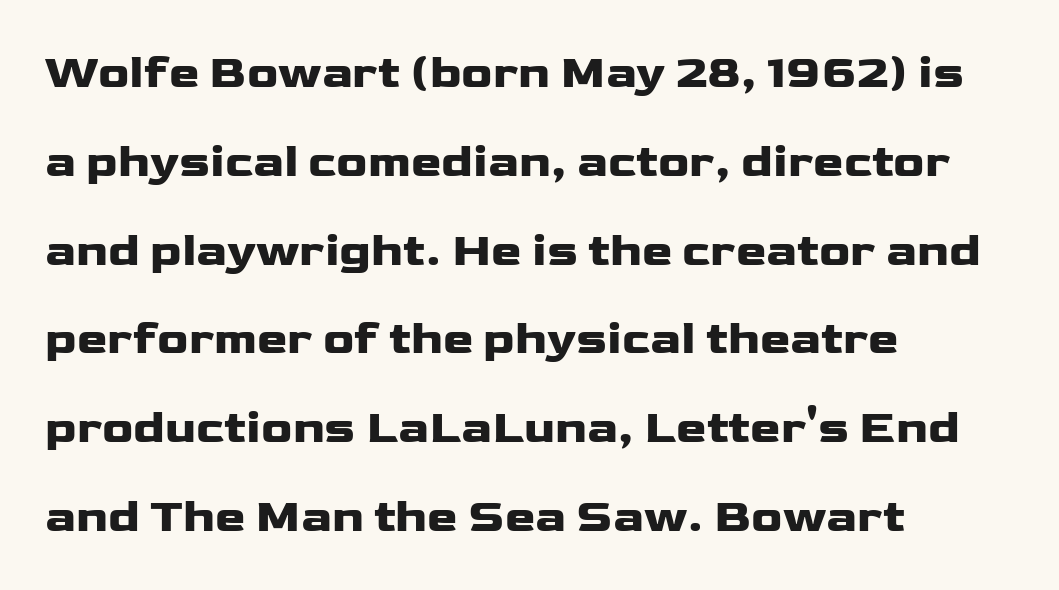
{"serif": "no", "italic": "no", "bold": "yes", "weight": "heavy", "width": "wide", "stroke_contrast": "low", "x_height": "medium", "monospaced": "no", "underline": "no", "align": "left", "line_spacing": "loose", "line_spacing_ratio": 1.93, "letter_spacing": "normal", "letter_spacing_em": 0.0, "glyph_px": 46}
